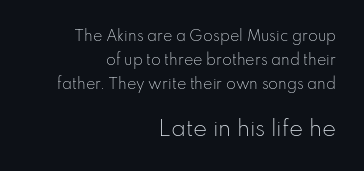
{"italic": "no", "bold": "no", "underline": "no", "align": "right", "line_spacing_ratio": 1.73, "letter_spacing": "normal", "letter_spacing_em": 0.0, "larger_block": "second", "size_ratio": 1.5, "glyph_px": 21}
